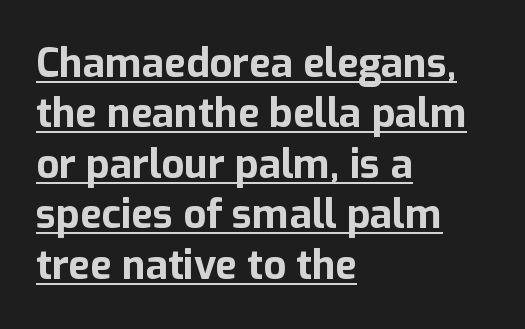
Q: Is the text bold? A: Yes.
Q: Is the text italic (slanted)? A: No, it is upright.
Q: Is the typeface a serif or a sans-serif typeface? A: Sans-serif.
Q: Is the text underlined? A: Yes.
Q: How is the paragraph aligned? A: Left-aligned.
Q: Is the spacing between letters normal or unusually wide? A: Normal.
Q: Is the spacing between lines tight, normal or loose? A: Normal.
Q: Width (condensed, normal, or wide)? A: Normal.
Q: Stroke contrast? A: Low.
Q: x-height? A: Medium.
Q: Monospaced? A: No.
